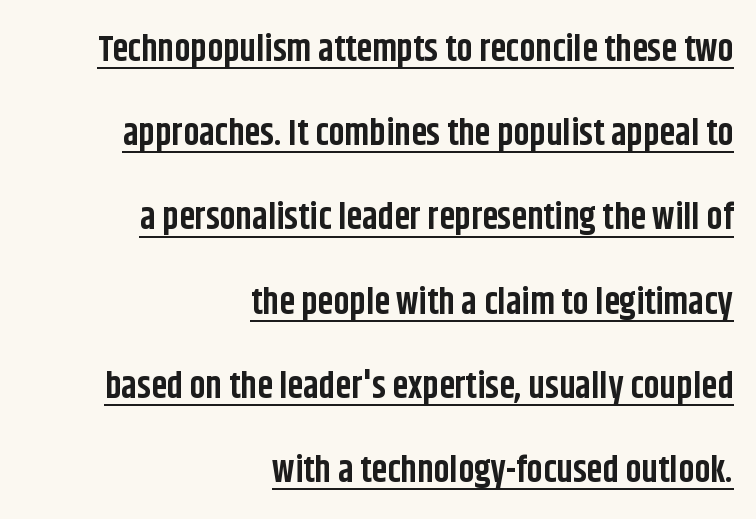
A continuous stroke trails under the words, as in a hyperlink. The rag falls on the left side of this text block. These lines stand farther apart than default settings would place them. Stroke terminals: plain, sans-serif. Is this a fixed-width face? No — the glyphs have proportional, varying widths.
